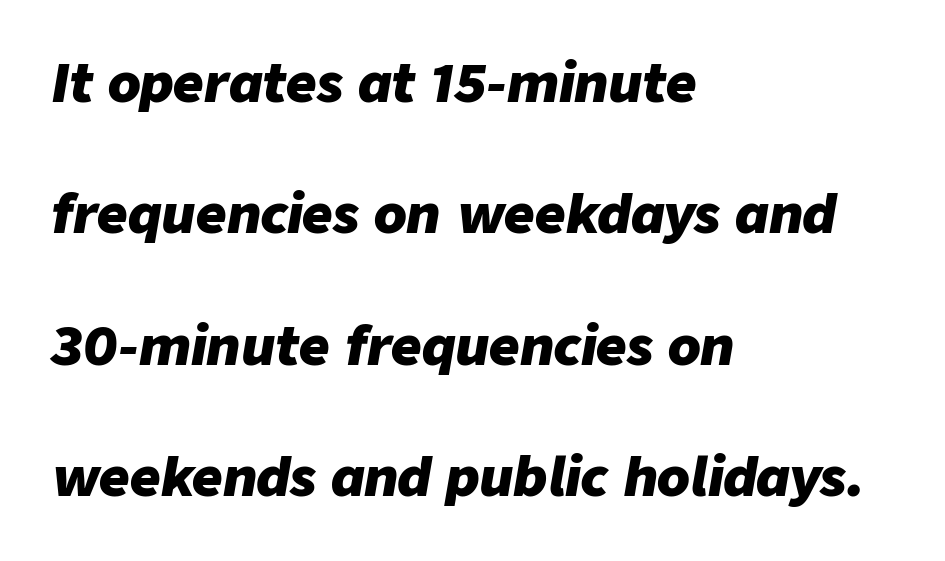
The image shows 53 px heavy type, italic (leaning right); set left-aligned, loose line spacing (2.48x), normal letter spacing, not underlined; low stroke contrast and a medium x-height.
